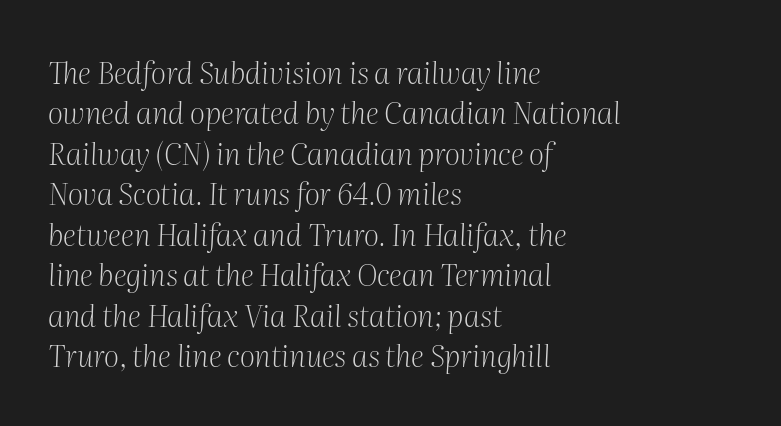
Stems and bowls with no extra thickness — not bold. What kind of face is this? One with serifs. Think of a printed novel: that variable character pitch is what you see here. The strip under each line holds only bare page.
